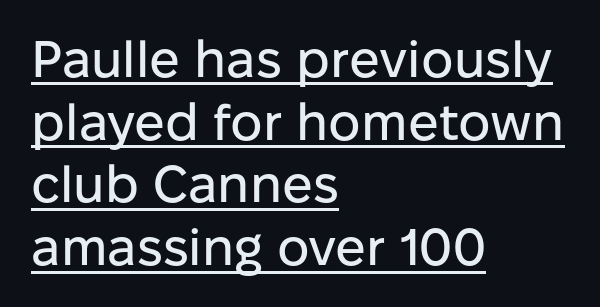
Q: Is the text italic (slanted)? A: No, it is upright.
Q: Is the typeface a serif or a sans-serif typeface? A: Sans-serif.
Q: Is the text underlined? A: Yes.
Q: How is the paragraph aligned? A: Left-aligned.
Q: Is the spacing between letters normal or unusually wide? A: Normal.
Q: Width (condensed, normal, or wide)? A: Normal.
Q: Stroke contrast? A: Low.
Q: x-height? A: Medium.
Q: Monospaced? A: No.
